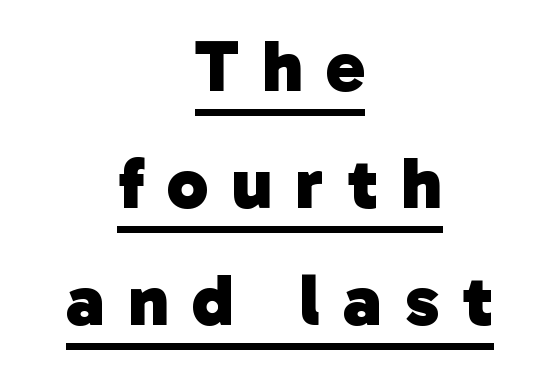
{"serif": "no", "bold": "yes", "weight": "heavy", "width": "normal", "stroke_contrast": "low", "x_height": "medium", "monospaced": "no", "underline": "yes", "align": "center", "line_spacing": "normal", "line_spacing_ratio": 1.58, "letter_spacing": "wide", "letter_spacing_em": 0.31, "glyph_px": 74}
